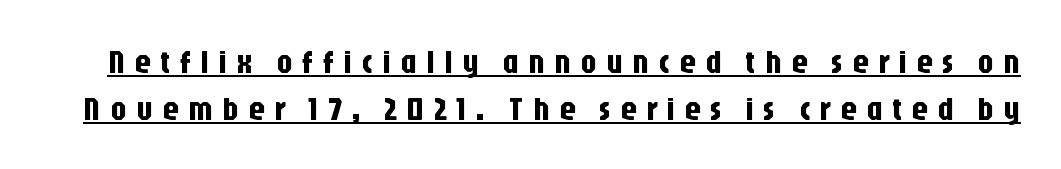
{"serif": "no", "italic": "no", "width": "condensed", "stroke_contrast": "low", "x_height": "large", "monospaced": "no", "underline": "yes", "line_spacing": "normal", "line_spacing_ratio": 1.46, "letter_spacing": "wide", "letter_spacing_em": 0.29, "glyph_px": 32}
